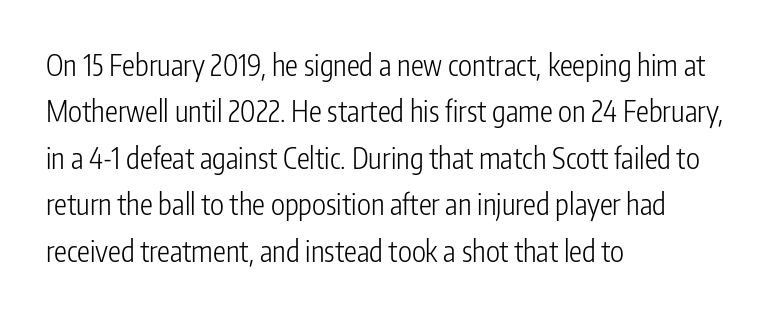
All the whitespace from short lines collects on the right. This sample uses a sans-serif face. A typesetter would call this zero additional tracking. Note the varied advance widths — an 'i' is clearly narrower than an 'm'. The glyphs are unaccompanied by any horizontal stroke below them.
